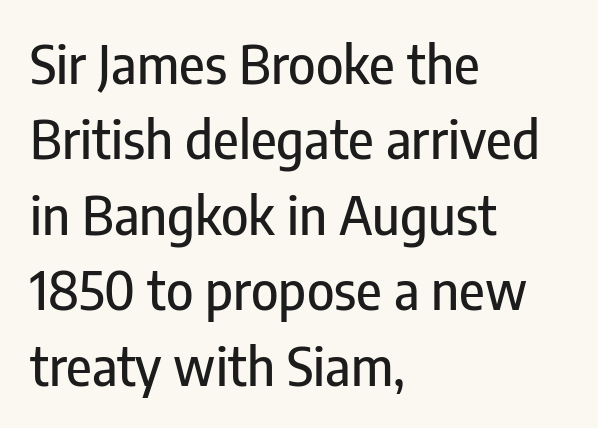
Q: Is the text italic (slanted)? A: No, it is upright.
Q: Is the typeface a serif or a sans-serif typeface? A: Sans-serif.
Q: Is the text underlined? A: No.
Q: How is the paragraph aligned? A: Left-aligned.
Q: Is the spacing between letters normal or unusually wide? A: Normal.
Q: Is the spacing between lines tight, normal or loose? A: Normal.
Q: Width (condensed, normal, or wide)? A: Condensed.
Q: Stroke contrast? A: Low.
Q: x-height? A: Medium.
Q: Monospaced? A: No.
